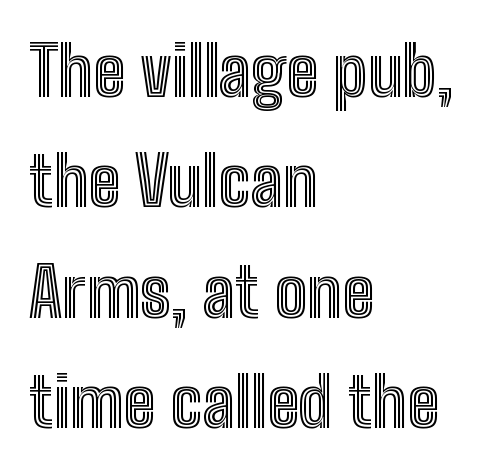
The image shows 69 px condensed type, upright; set left-aligned, normal line spacing (1.6x), normal letter spacing, not underlined; a medium x-height.
